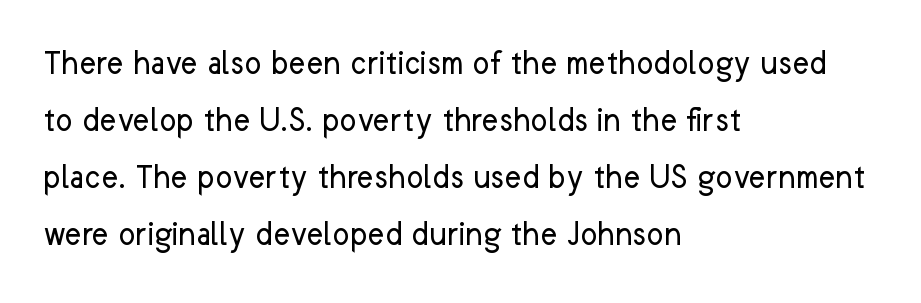
Look at the bottom of the vertical strokes: they stop flat, with no serifs. The passage shown stacks its lines at a standard gap. The compositor pushed each line to the left boundary. Unbolded letterforms with no extra heft. Tracking value appears to be zero — textbook default spacing.
